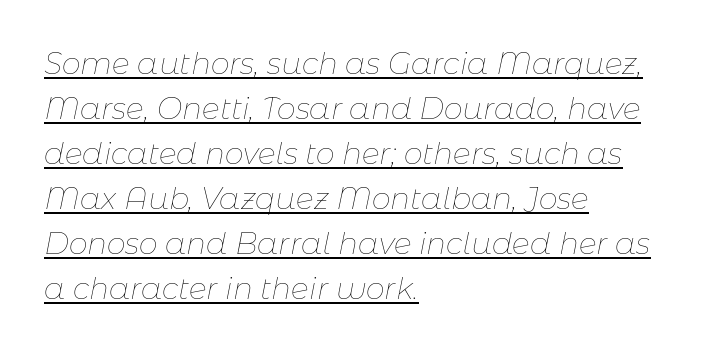
The image shows 30 px thin type, italic (leaning right); set left-aligned, normal line spacing (1.5x), normal letter spacing, underlined; low stroke contrast and a medium x-height.
